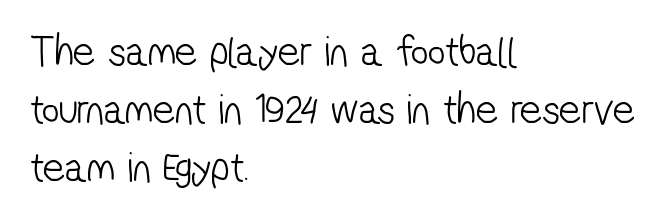
The image shows 43 px light, condensed sans-serif type; set left-aligned, normal line spacing (1.35x), normal letter spacing, not underlined; low stroke contrast and a medium x-height.
